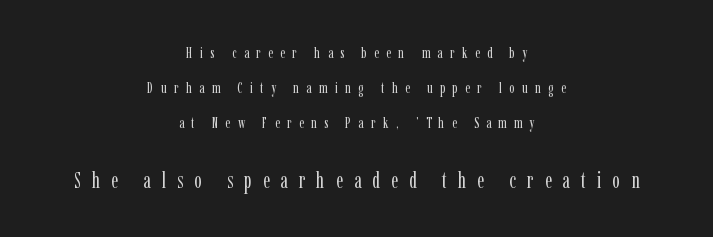
The image shows 22 px text type, upright; set centered, loose line spacing (2.33x), unusually wide letter spacing (+0.5 em), not underlined; the second (bottom) block is 1.47x larger.
